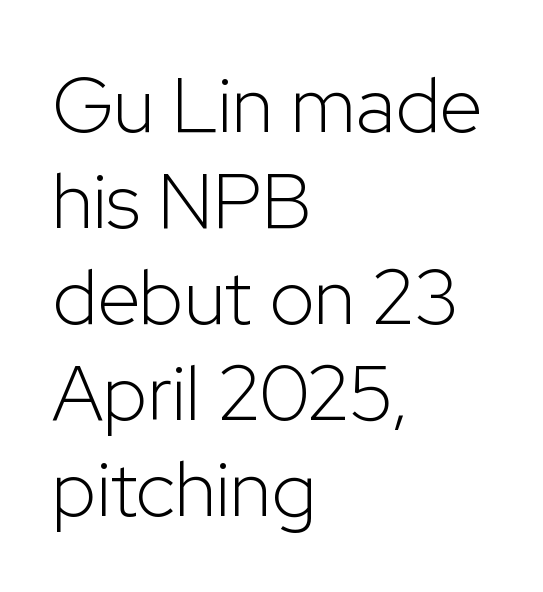
{"serif": "no", "italic": "no", "bold": "no", "weight": "light", "width": "normal", "stroke_contrast": "low", "x_height": "medium", "monospaced": "no", "underline": "no", "align": "left", "line_spacing_ratio": 1.23, "letter_spacing": "normal", "letter_spacing_em": 0.0, "glyph_px": 78}
